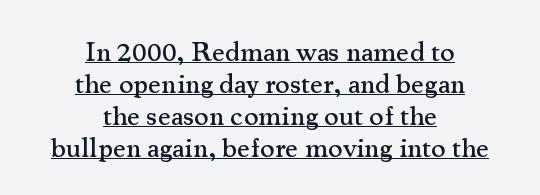
The image shows 28 px serif type, upright; set centered, tight line spacing (1.14x), normal letter spacing, underlined; medium stroke contrast and a small x-height.
